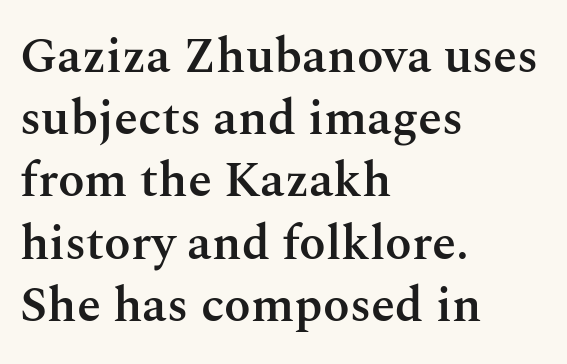
Looks like regular typesetting: each glyph gets only the width it needs. The designer left line spacing at the default. There is no visible air inserted between adjacent glyphs. Nope, not italic — everything's standing straight.
